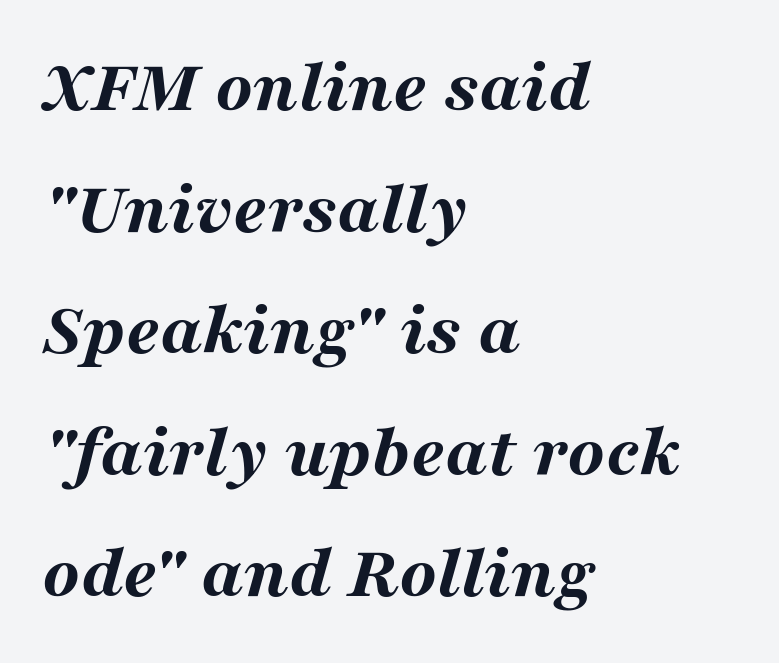
{"italic": "yes", "lean": "right", "slant_degrees": 16, "bold": "yes", "weight": "bold", "width": "wide", "stroke_contrast": "medium", "x_height": "medium", "monospaced": "no", "underline": "no", "align": "left", "line_spacing": "normal", "line_spacing_ratio": 1.6, "letter_spacing": "normal", "letter_spacing_em": 0.0, "glyph_px": 76}
